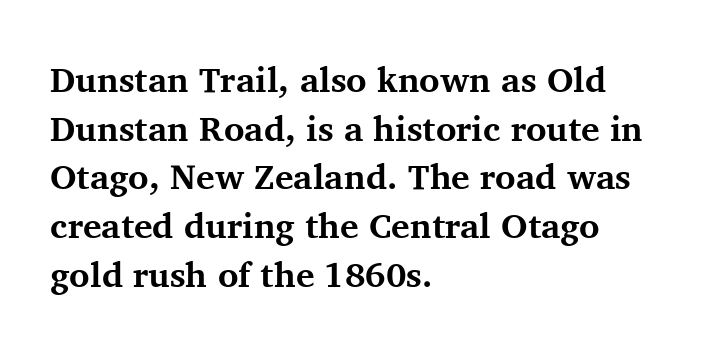
{"serif": "yes", "italic": "no", "bold": "yes", "weight": "bold", "width": "normal", "stroke_contrast": "medium", "x_height": "medium", "monospaced": "no", "underline": "no", "align": "left", "line_spacing": "normal", "line_spacing_ratio": 1.39, "letter_spacing": "normal", "letter_spacing_em": 0.0, "glyph_px": 35}
